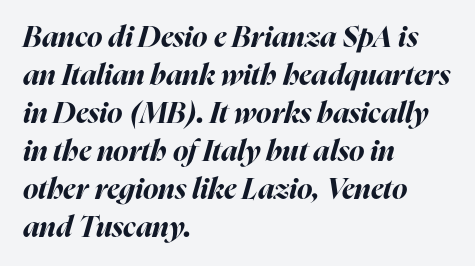
The image shows 29 px bold type, italic (leaning right); set left-aligned, normal line spacing (1.31x), normal letter spacing, not underlined; high stroke contrast and a medium x-height.
